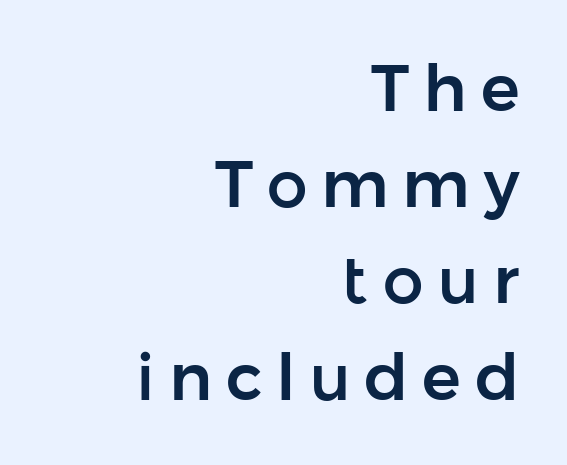
Q: Is the text italic (slanted)? A: No, it is upright.
Q: Is the typeface a serif or a sans-serif typeface? A: Sans-serif.
Q: Is the text underlined? A: No.
Q: How is the paragraph aligned? A: Right-aligned.
Q: Is the spacing between letters normal or unusually wide? A: Unusually wide.
Q: Is the spacing between lines tight, normal or loose? A: Normal.
Q: Width (condensed, normal, or wide)? A: Normal.
Q: Stroke contrast? A: Low.
Q: x-height? A: Medium.
Q: Monospaced? A: No.
